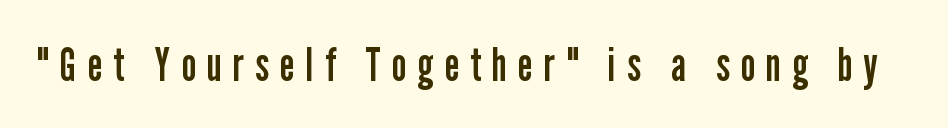
{"serif": "no", "italic": "no", "bold": "no", "weight": "regular", "width": "condensed", "stroke_contrast": "low", "x_height": "medium", "monospaced": "no", "underline": "no", "letter_spacing": "wide", "letter_spacing_em": 0.25, "glyph_px": 46}
